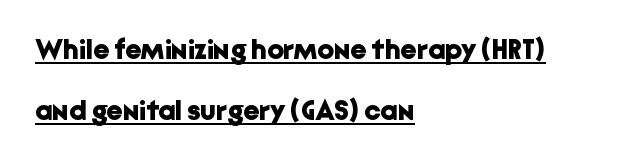
The image shows 29 px bold sans-serif type, upright; set left-aligned, loose line spacing (2.12x), normal letter spacing, underlined; low stroke contrast and a medium x-height.
